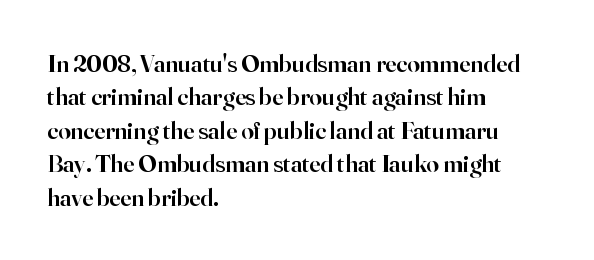
{"italic": "no", "bold": "semi", "underline": "no", "align": "left", "line_spacing": "normal", "line_spacing_ratio": 1.34, "letter_spacing": "normal", "letter_spacing_em": 0.0, "glyph_px": 25}
